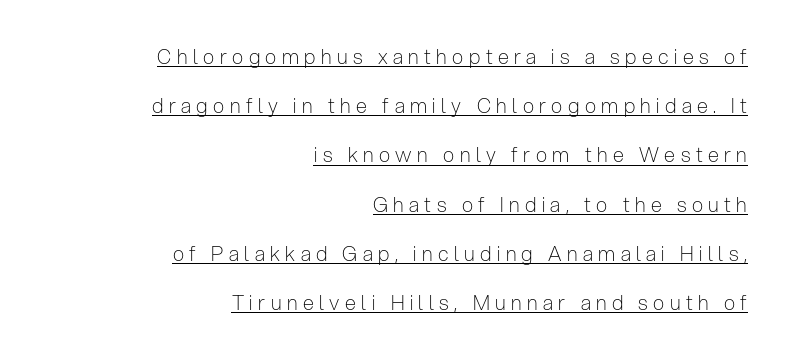
The image shows 20 px text type, upright; set right-aligned, loose line spacing (2.46x), unusually wide letter spacing (+0.27 em), underlined.
